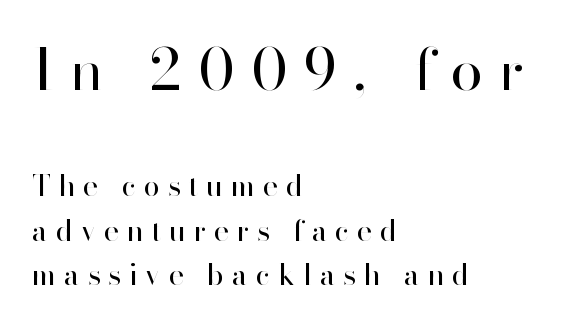
Q: Is the text bold? A: No.
Q: Is the text italic (slanted)? A: No, it is upright.
Q: Is the typeface a serif or a sans-serif typeface? A: Sans-serif.
Q: Is the text underlined? A: No.
Q: How is the paragraph aligned? A: Left-aligned.
Q: Is the spacing between letters normal or unusually wide? A: Unusually wide.
Q: Is the spacing between lines tight, normal or loose? A: Normal.
Q: Which block of text is set in a larger size, the first (top) or the second (bottom)? A: The first (top) one.
Q: Width (condensed, normal, or wide)? A: Normal.
Q: Stroke contrast? A: High.
Q: x-height? A: Small.
Q: Monospaced? A: No.
